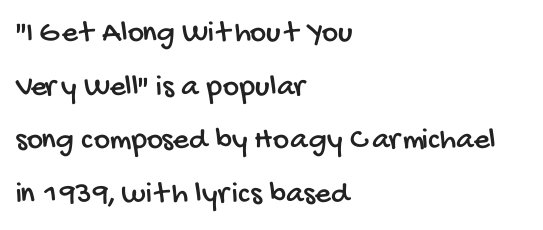
{"serif": "no", "width": "condensed", "stroke_contrast": "low", "x_height": "large", "monospaced": "no", "underline": "no", "align": "left", "line_spacing_ratio": 1.73, "letter_spacing": "normal", "letter_spacing_em": 0.0, "glyph_px": 31}
